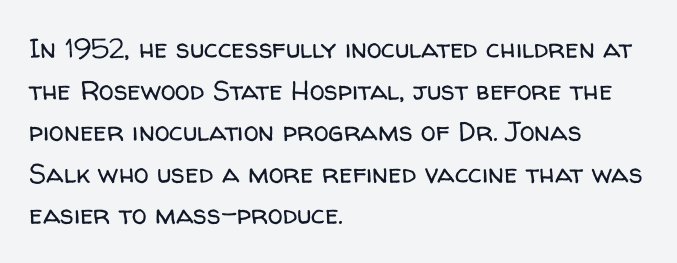
The image shows 27 px text type, upright; set left-aligned, normal line spacing (1.54x), normal letter spacing, not underlined.
